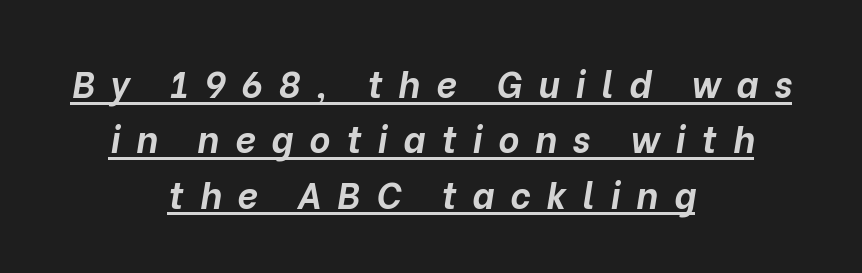
Q: Is the text bold? A: Yes.
Q: Is the text italic (slanted)? A: Yes, it leans right by about 10 degrees.
Q: Is the text underlined? A: Yes.
Q: How is the paragraph aligned? A: Centered.
Q: Is the spacing between letters normal or unusually wide? A: Unusually wide.
Q: Is the spacing between lines tight, normal or loose? A: Normal.
Q: Width (condensed, normal, or wide)? A: Normal.
Q: Stroke contrast? A: Low.
Q: x-height? A: Medium.
Q: Monospaced? A: No.
